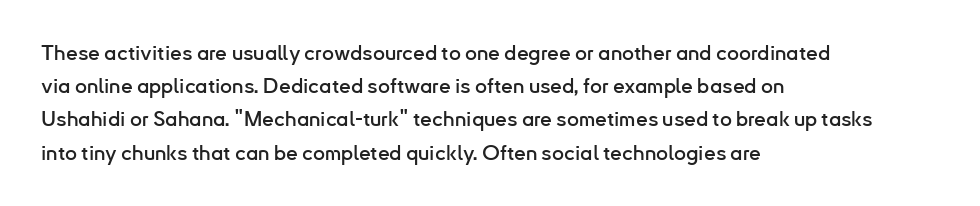
{"italic": "no", "underline": "no", "align": "left", "line_spacing": "normal", "line_spacing_ratio": 1.58, "letter_spacing": "normal", "letter_spacing_em": 0.0, "glyph_px": 21}
